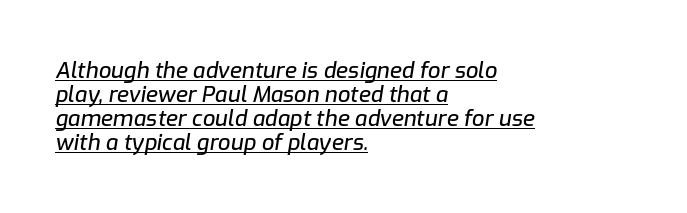
{"italic": "yes", "lean": "right", "slant_degrees": 9, "underline": "yes", "align": "left", "line_spacing": "tight", "line_spacing_ratio": 1.09, "letter_spacing": "normal", "letter_spacing_em": 0.0, "glyph_px": 22}
